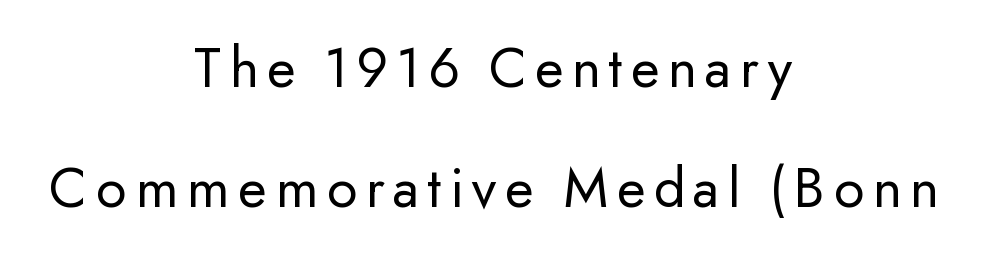
{"serif": "no", "italic": "no", "bold": "no", "weight": "regular", "width": "normal", "stroke_contrast": "low", "x_height": "small", "monospaced": "no", "underline": "no", "align": "center", "line_spacing": "loose", "line_spacing_ratio": 2.04, "glyph_px": 59}
